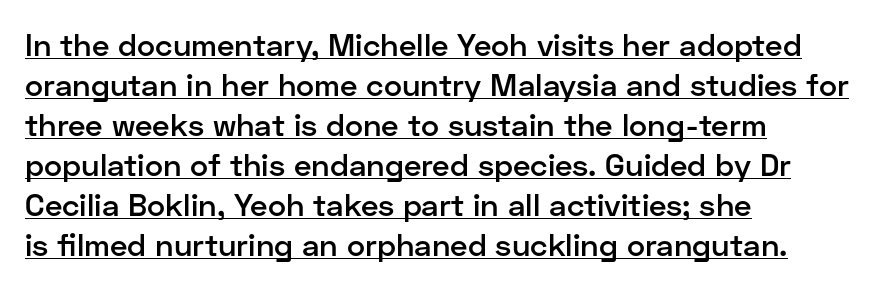
{"serif": "no", "italic": "no", "bold": "semi", "weight": "semibold", "width": "normal", "stroke_contrast": "low", "x_height": "medium", "monospaced": "no", "underline": "yes", "align": "left", "line_spacing": "normal", "line_spacing_ratio": 1.29, "letter_spacing": "normal", "letter_spacing_em": 0.0, "glyph_px": 31}
